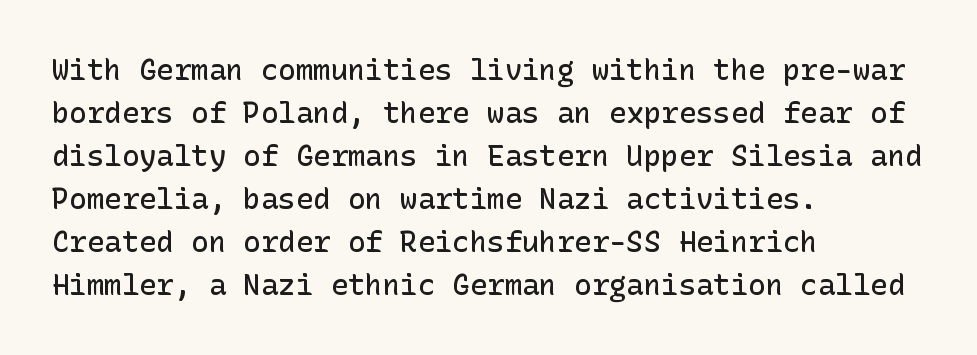
{"serif": "no", "italic": "no", "bold": "semi", "weight": "semibold", "width": "normal", "stroke_contrast": "low", "x_height": "medium", "underline": "no", "align": "left", "line_spacing": "normal", "line_spacing_ratio": 1.48, "letter_spacing": "normal", "letter_spacing_em": 0.0, "glyph_px": 29}
